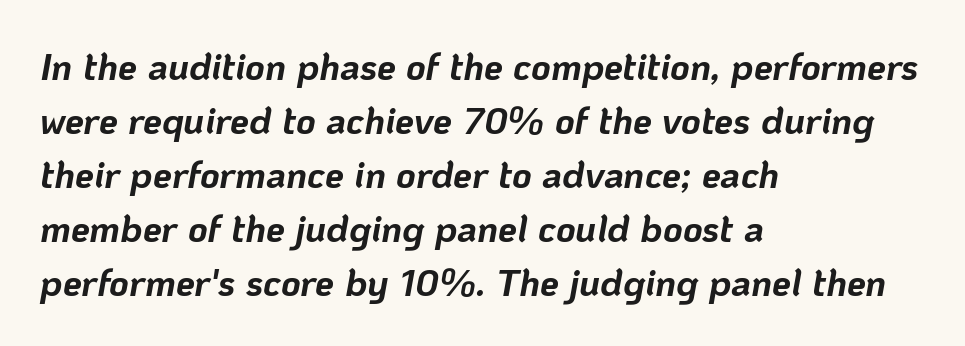
Q: Is the text bold? A: Yes.
Q: Is the text italic (slanted)? A: Yes, it leans right by about 10 degrees.
Q: Is the text underlined? A: No.
Q: How is the paragraph aligned? A: Left-aligned.
Q: Is the spacing between letters normal or unusually wide? A: Normal.
Q: Is the spacing between lines tight, normal or loose? A: Normal.
Q: Width (condensed, normal, or wide)? A: Normal.
Q: Stroke contrast? A: Low.
Q: x-height? A: Medium.
Q: Monospaced? A: No.
